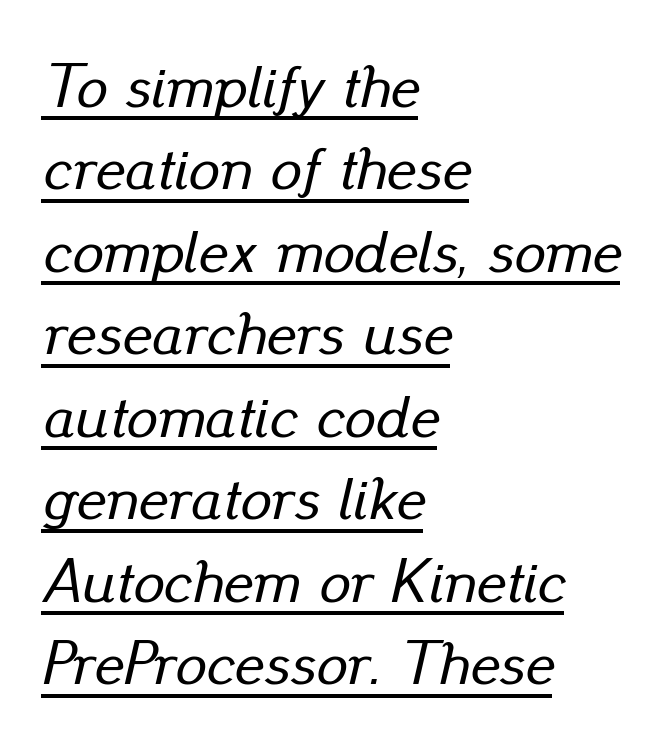
The image shows 62 px text type, italic (leaning right); set left-aligned, normal line spacing (1.33x), normal letter spacing, underlined; low stroke contrast and a small x-height.
